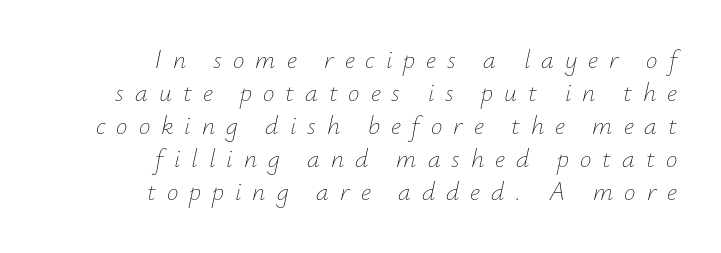
{"italic": "yes", "lean": "right", "slant_degrees": 12, "bold": "no", "underline": "no", "align": "right", "line_spacing": "normal", "line_spacing_ratio": 1.27, "letter_spacing": "wide", "letter_spacing_em": 0.42, "glyph_px": 26}
